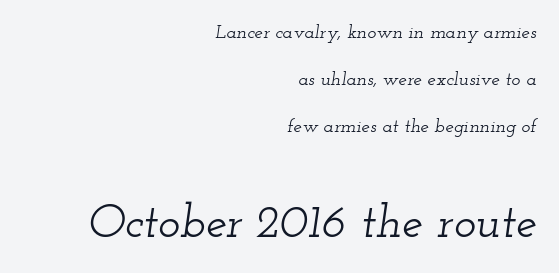
{"serif": "yes", "italic": "yes", "lean": "right", "slant_degrees": 12, "width": "wide", "stroke_contrast": "low", "x_height": "small", "monospaced": "no", "underline": "no", "align": "right", "line_spacing": "loose", "line_spacing_ratio": 2.47, "letter_spacing": "normal", "letter_spacing_em": 0.0, "larger_block": "second", "size_ratio": 2.47, "glyph_px": 47}
